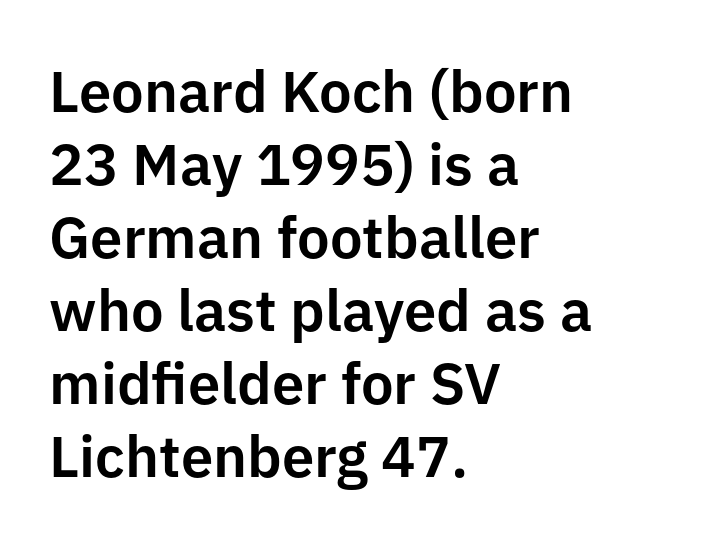
The image shows 58 px sans-serif type, upright; set left-aligned, normal line spacing (1.26x), normal letter spacing, not underlined; low stroke contrast and a medium x-height.
